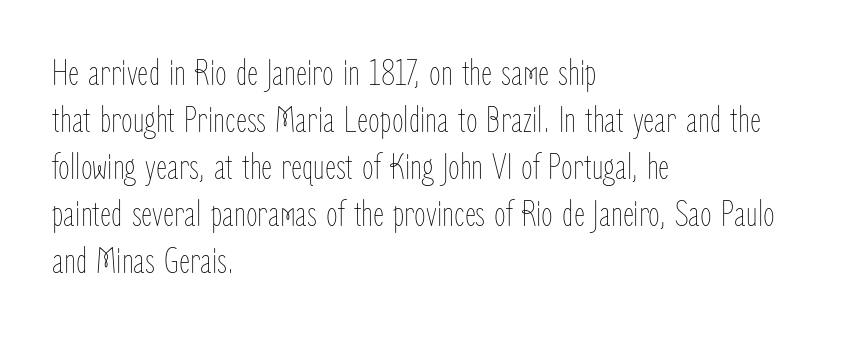
Q: Is the text bold? A: No.
Q: Is the text italic (slanted)? A: No, it is upright.
Q: Is the text underlined? A: No.
Q: How is the paragraph aligned? A: Left-aligned.
Q: Is the spacing between letters normal or unusually wide? A: Normal.
Q: Width (condensed, normal, or wide)? A: Condensed.
Q: Stroke contrast? A: Low.
Q: x-height? A: Medium.
Q: Monospaced? A: No.
